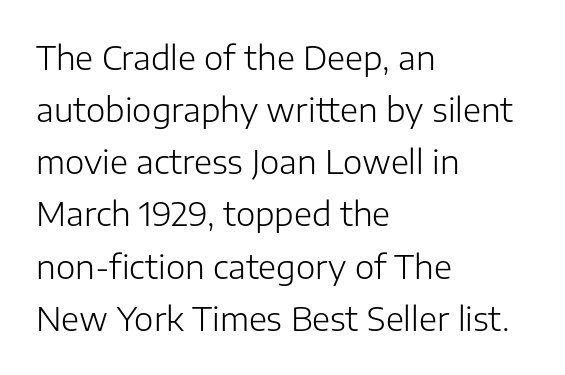
{"serif": "no", "italic": "no", "bold": "no", "weight": "light", "width": "normal", "stroke_contrast": "low", "x_height": "medium", "monospaced": "no", "underline": "no", "align": "left", "line_spacing": "normal", "line_spacing_ratio": 1.58, "letter_spacing": "normal", "letter_spacing_em": 0.0, "glyph_px": 33}
